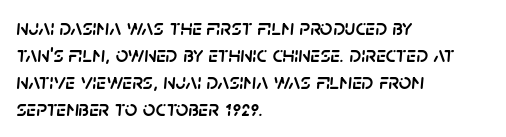
This sample uses plain, unmodified letter spacing. This rendering features lettering with no underline. Emphasis-style slanted type is in use. The compositor pushed each line to the left boundary.
